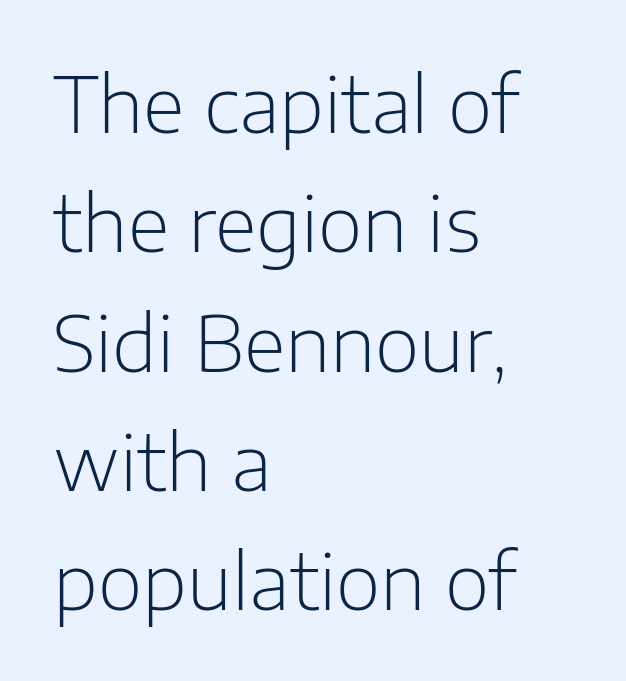
The image shows 77 px light sans-serif type, upright; set left-aligned, normal line spacing (1.55x), normal letter spacing, not underlined; low stroke contrast and a medium x-height.
